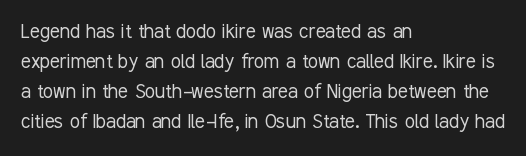
{"italic": "no", "bold": "no", "underline": "no", "align": "left", "line_spacing": "normal", "line_spacing_ratio": 1.3, "letter_spacing": "normal", "letter_spacing_em": 0.0, "glyph_px": 23}
